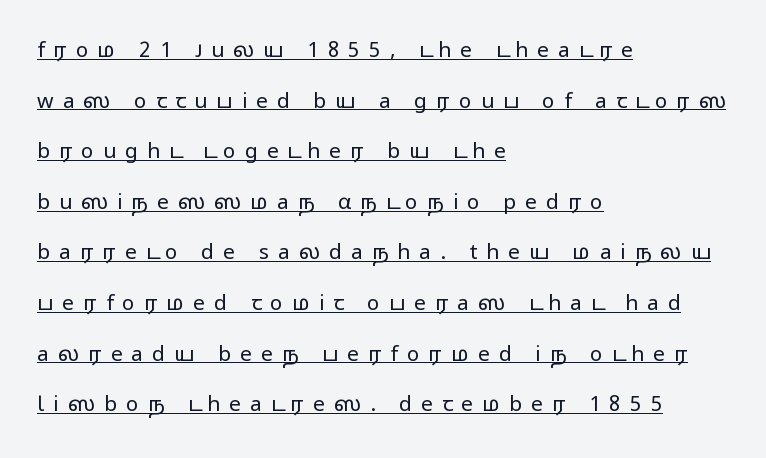
Q: Is the text bold? A: No.
Q: Is the text italic (slanted)? A: No, it is upright.
Q: Is the text underlined? A: Yes.
Q: How is the paragraph aligned? A: Left-aligned.
Q: Is the spacing between letters normal or unusually wide? A: Unusually wide.
Q: Is the spacing between lines tight, normal or loose? A: Loose.
